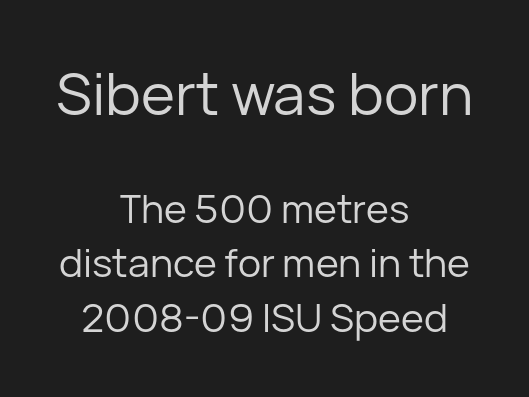
{"serif": "no", "italic": "no", "bold": "no", "weight": "regular", "width": "normal", "stroke_contrast": "low", "x_height": "medium", "monospaced": "no", "underline": "no", "align": "center", "line_spacing": "normal", "line_spacing_ratio": 1.4, "letter_spacing": "normal", "letter_spacing_em": 0.0, "larger_block": "first", "size_ratio": 1.49, "glyph_px": 58}
